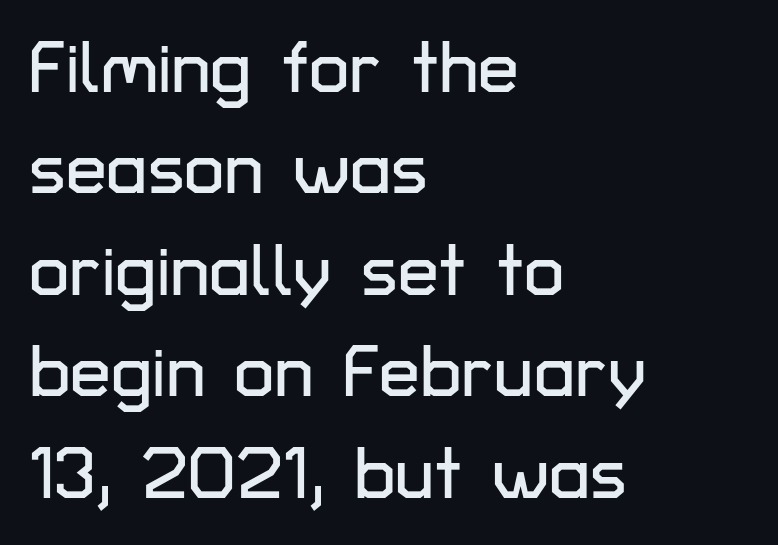
Q: Is the text italic (slanted)? A: No, it is upright.
Q: Is the typeface a serif or a sans-serif typeface? A: Sans-serif.
Q: Is the text underlined? A: No.
Q: How is the paragraph aligned? A: Left-aligned.
Q: Is the spacing between letters normal or unusually wide? A: Normal.
Q: Is the spacing between lines tight, normal or loose? A: Normal.
Q: Width (condensed, normal, or wide)? A: Normal.
Q: Stroke contrast? A: Low.
Q: x-height? A: Medium.
Q: Monospaced? A: No.
